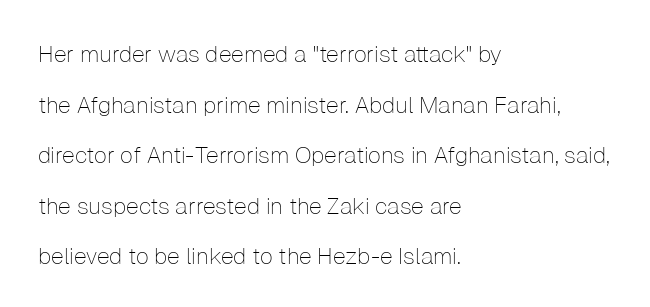
A bare baseline throughout the passage. Interline gaps are noticeably wide in this sample. Leftover space on each line is placed entirely after the last word. This rendering leaves character spacing at its baseline value.
